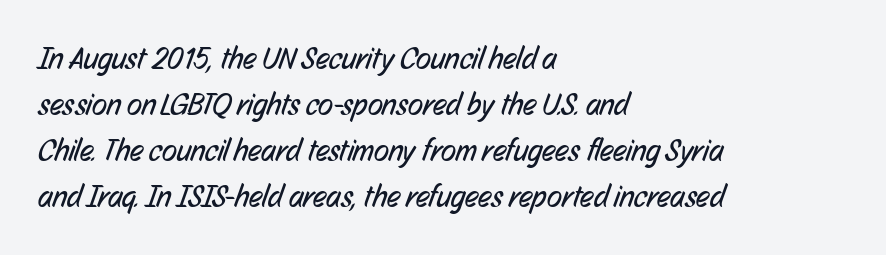
{"serif": "no", "bold": "no", "weight": "regular", "width": "condensed", "stroke_contrast": "low", "x_height": "medium", "monospaced": "no", "underline": "no", "align": "left", "line_spacing": "normal", "line_spacing_ratio": 1.48, "letter_spacing": "normal", "letter_spacing_em": 0.0, "glyph_px": 31}
